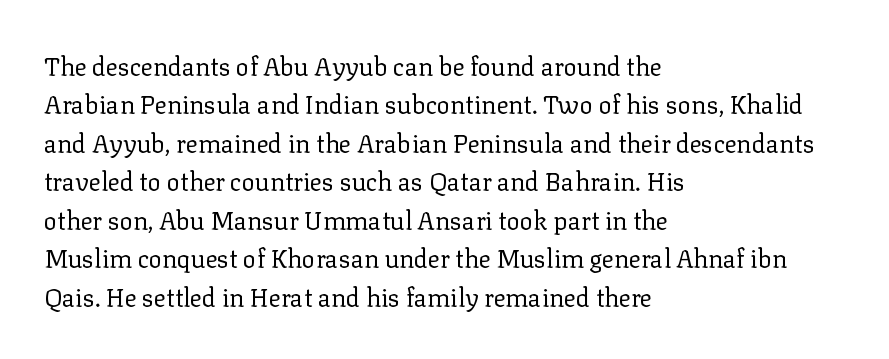
Q: Is the text bold? A: No.
Q: Is the text italic (slanted)? A: No, it is upright.
Q: Is the text underlined? A: No.
Q: How is the paragraph aligned? A: Left-aligned.
Q: Is the spacing between letters normal or unusually wide? A: Normal.
Q: Is the spacing between lines tight, normal or loose? A: Normal.
